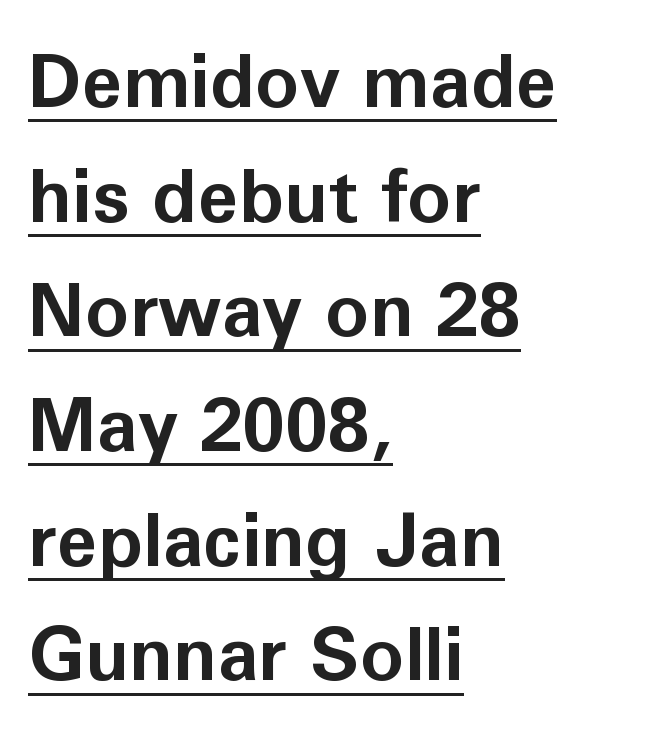
{"serif": "no", "italic": "no", "bold": "yes", "weight": "bold", "width": "normal", "stroke_contrast": "low", "x_height": "medium", "monospaced": "no", "underline": "yes", "align": "left", "line_spacing": "normal", "line_spacing_ratio": 1.55, "letter_spacing": "normal", "letter_spacing_em": 0.0, "glyph_px": 74}
